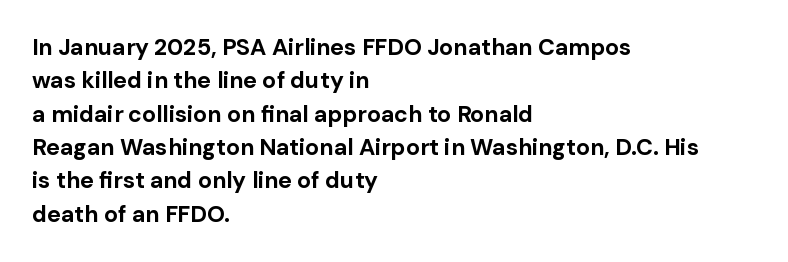
Q: Is the text bold? A: Yes.
Q: Is the text italic (slanted)? A: No, it is upright.
Q: Is the text underlined? A: No.
Q: How is the paragraph aligned? A: Left-aligned.
Q: Is the spacing between letters normal or unusually wide? A: Normal.
Q: Is the spacing between lines tight, normal or loose? A: Normal.
